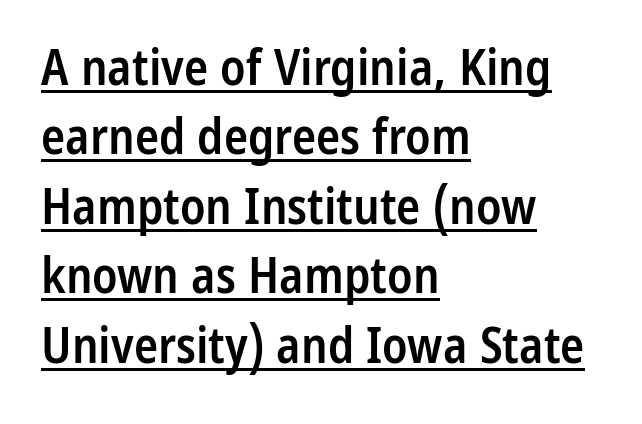
Q: Is the text bold? A: Semi-bold.
Q: Is the text italic (slanted)? A: No, it is upright.
Q: Is the typeface a serif or a sans-serif typeface? A: Sans-serif.
Q: Is the text underlined? A: Yes.
Q: How is the paragraph aligned? A: Left-aligned.
Q: Is the spacing between letters normal or unusually wide? A: Normal.
Q: Is the spacing between lines tight, normal or loose? A: Normal.
Q: Width (condensed, normal, or wide)? A: Condensed.
Q: Stroke contrast? A: Low.
Q: x-height? A: Medium.
Q: Monospaced? A: No.
